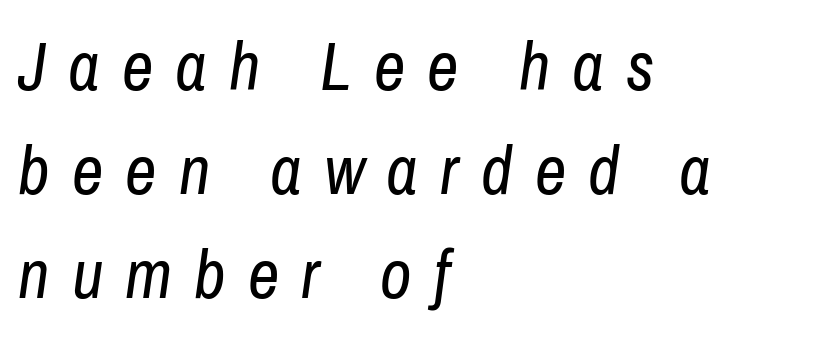
Leftover space on each line is placed entirely after the last word. Rendered with sloped, italic letterforms. You could not count columns in this text — the font is proportionally spaced. Vertical spacing — default. The face used here is rendered with a markedly widened letterfit. Bold? No — there's no thickening of the strokes.
